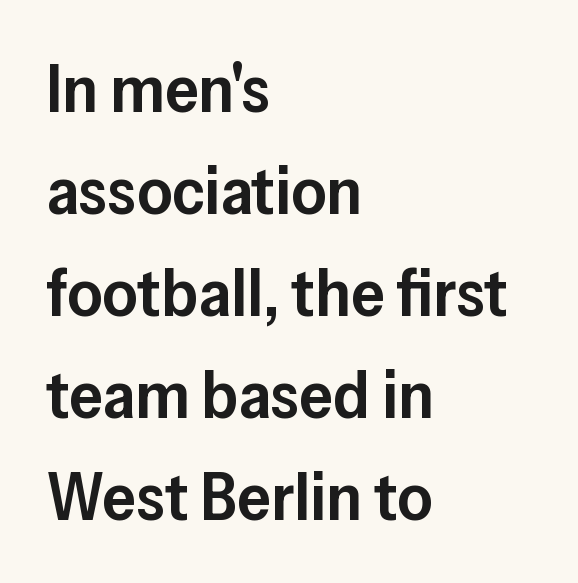
Does the lettering tilt? It doesn't — this is upright. Summary of weight: moderately heavy, a semibold. Any mark beneath the type? The region is blank. Each letter keeps its own natural width here, so spacing adapts to shape.
